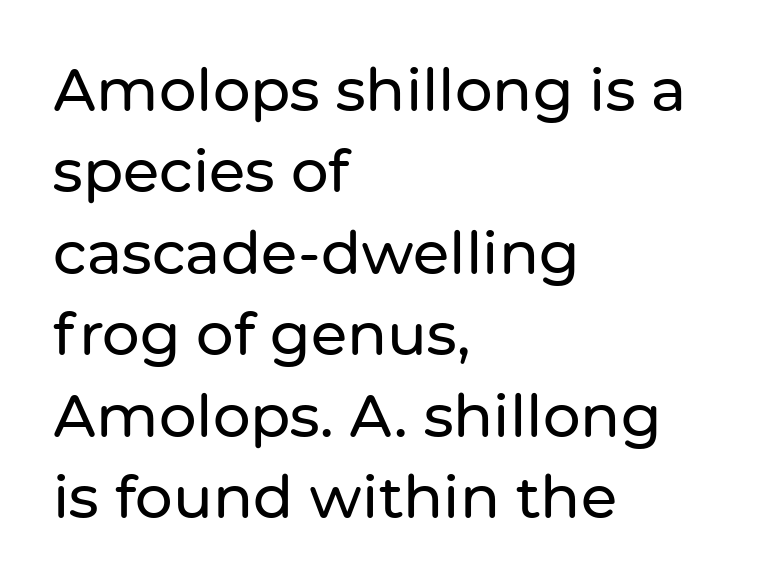
Q: Is the text italic (slanted)? A: No, it is upright.
Q: Is the typeface a serif or a sans-serif typeface? A: Sans-serif.
Q: Is the text underlined? A: No.
Q: How is the paragraph aligned? A: Left-aligned.
Q: Is the spacing between letters normal or unusually wide? A: Normal.
Q: Is the spacing between lines tight, normal or loose? A: Normal.
Q: Width (condensed, normal, or wide)? A: Normal.
Q: Stroke contrast? A: Low.
Q: x-height? A: Medium.
Q: Monospaced? A: No.
